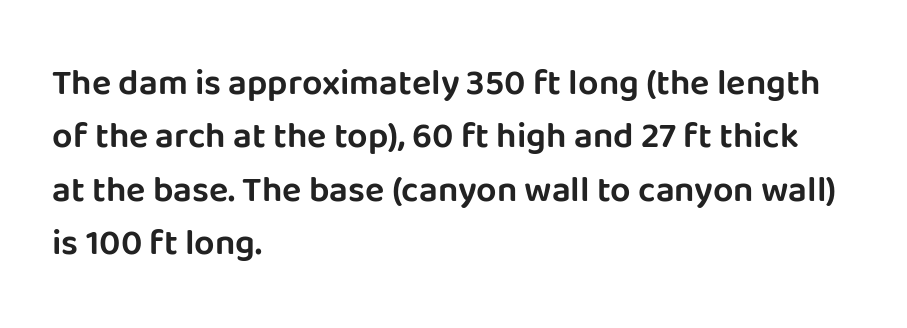
Q: Is the text italic (slanted)? A: No, it is upright.
Q: Is the typeface a serif or a sans-serif typeface? A: Sans-serif.
Q: Is the text underlined? A: No.
Q: How is the paragraph aligned? A: Left-aligned.
Q: Is the spacing between letters normal or unusually wide? A: Normal.
Q: Is the spacing between lines tight, normal or loose? A: Normal.
Q: Width (condensed, normal, or wide)? A: Normal.
Q: Stroke contrast? A: Low.
Q: x-height? A: Large.
Q: Monospaced? A: No.
